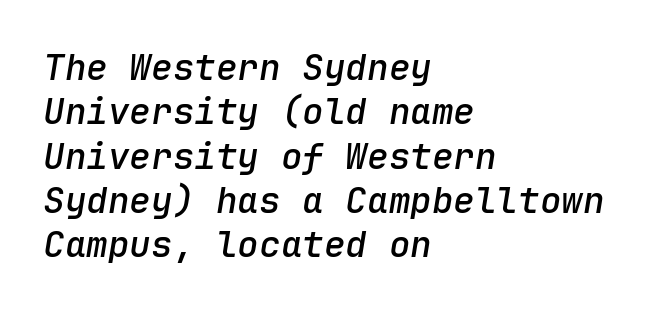
The image shows 36 px semibold type, italic (leaning right), monospaced; set left-aligned, line spacing 1.23x, normal letter spacing, not underlined; low stroke contrast and a medium x-height.
